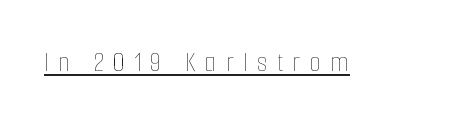
Q: Is the text bold? A: No.
Q: Is the text italic (slanted)? A: No, it is upright.
Q: Is the text underlined? A: Yes.
Q: Is the spacing between letters normal or unusually wide? A: Unusually wide.
Q: Width (condensed, normal, or wide)? A: Condensed.
Q: Stroke contrast? A: Low.
Q: x-height? A: Medium.
Q: Monospaced? A: No.
